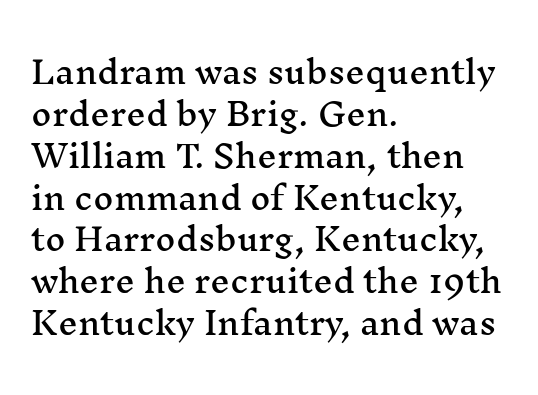
{"serif": "yes", "italic": "no", "width": "wide", "stroke_contrast": "medium", "x_height": "medium", "monospaced": "no", "underline": "no", "align": "left", "line_spacing": "normal", "line_spacing_ratio": 1.35, "letter_spacing": "normal", "letter_spacing_em": 0.0, "glyph_px": 31}
